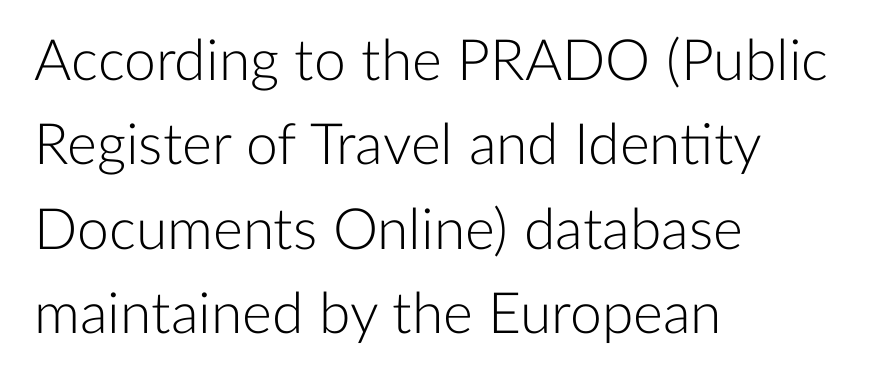
Q: Is the text bold? A: No.
Q: Is the text italic (slanted)? A: No, it is upright.
Q: Is the typeface a serif or a sans-serif typeface? A: Sans-serif.
Q: Is the text underlined? A: No.
Q: How is the paragraph aligned? A: Left-aligned.
Q: Is the spacing between letters normal or unusually wide? A: Normal.
Q: Is the spacing between lines tight, normal or loose? A: Normal.
Q: Width (condensed, normal, or wide)? A: Normal.
Q: Stroke contrast? A: Low.
Q: x-height? A: Medium.
Q: Monospaced? A: No.
